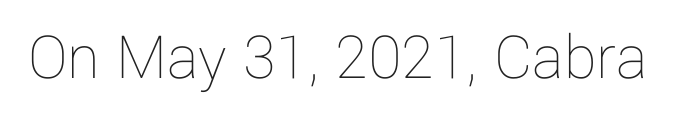
The image shows 66 px thin type, upright; set normal letter spacing, not underlined; low stroke contrast and a medium x-height.
